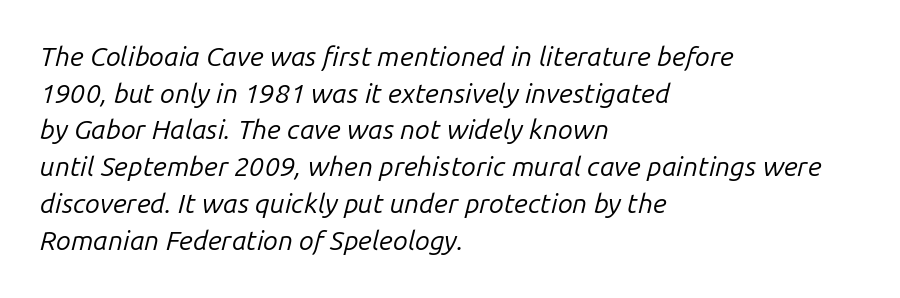
Descenders hang freely into open space. Yep, that's italic — everything's leaning. No letter is thick-stroked: the sample isn't bold. The paragraph shown leans on its left margin. Students, note that the glyphs here touch the page at normal intervals.
